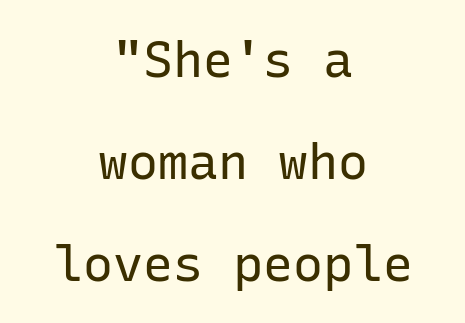
The passage shown stacks its lines with a broad gap. Visually the block forms a symmetrical silhouette, jagged on both flanks. Standard letterfit; no display-style spreading of the glyphs. The rendering uses typewriter-style spacing with identical character cells.
